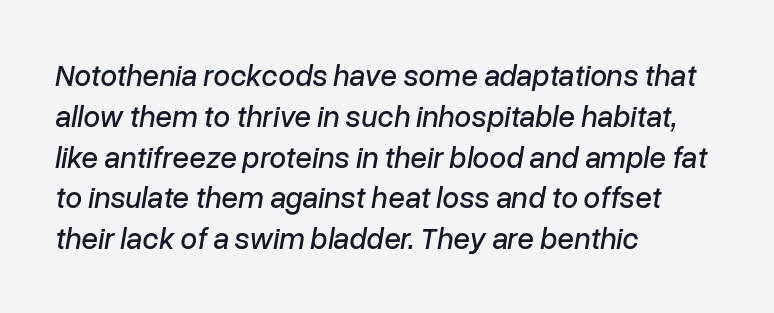
Nothing unusual about the tracking: characters are spaced as the font intends. If you drew a line through each stem, it would be angled. Here the designer chose a conventional face with non-uniform glyph widths. Horizontal bands of white between lines are of average thickness.
